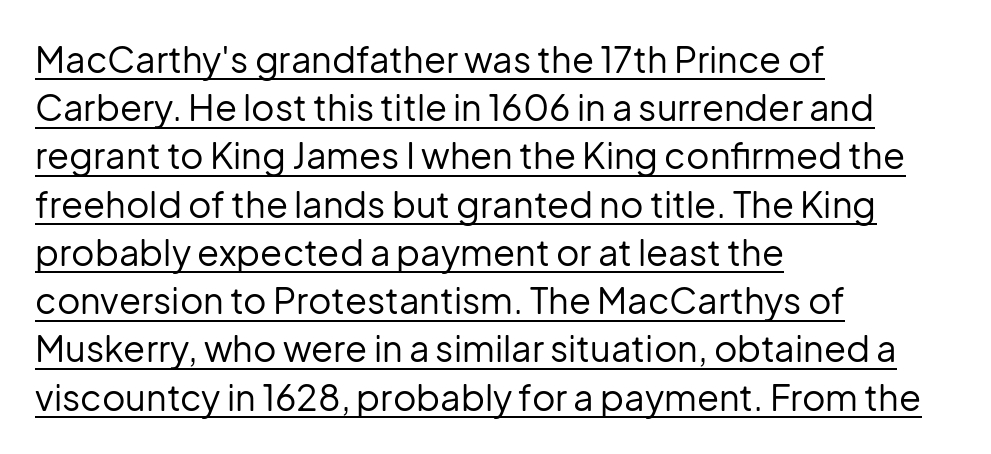
The image shows 36 px regular-weight sans-serif type, upright; set left-aligned, normal line spacing (1.34x), normal letter spacing, underlined; low stroke contrast and a medium x-height.
